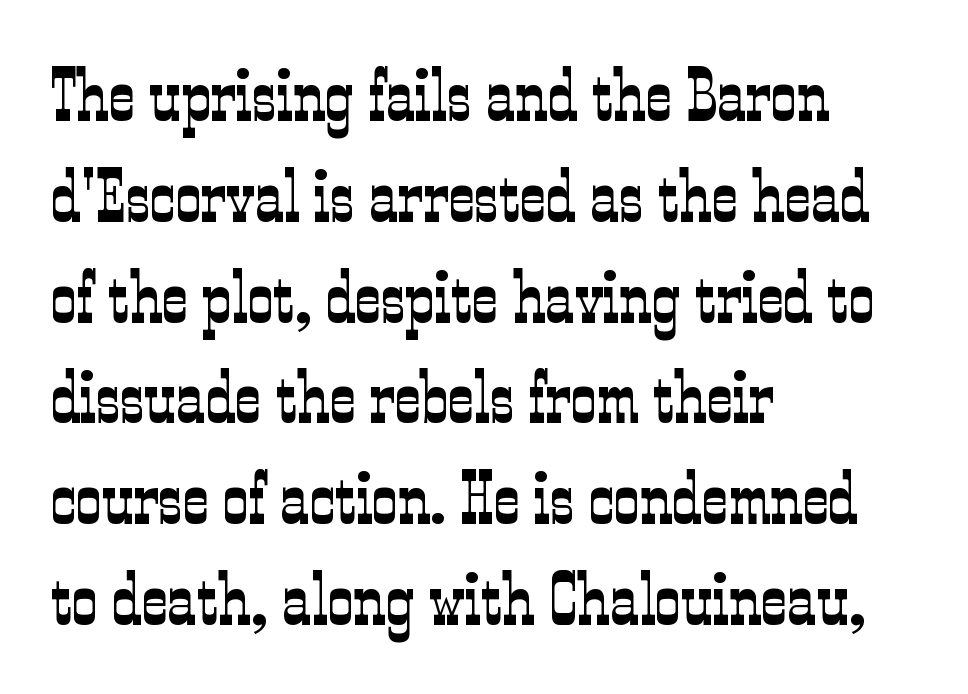
The image shows 72 px light, condensed serif type, upright; set left-aligned, normal line spacing (1.4x), normal letter spacing, not underlined; low stroke contrast and a medium x-height.
